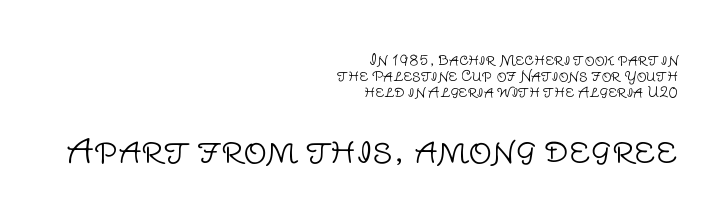
The image shows 33 px light sans-serif type; set right-aligned, tight line spacing (1.15x), normal letter spacing, not underlined; the second (bottom) block is 2.36x larger; low stroke contrast and a large x-height.
